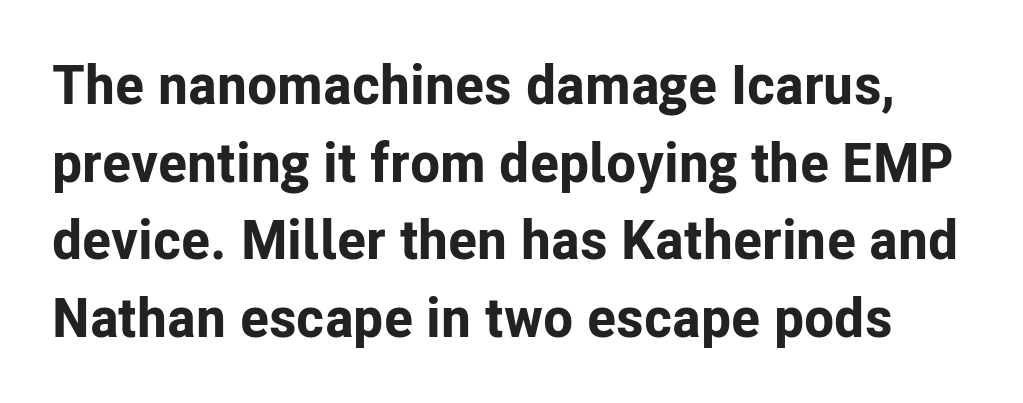
Q: Is the text bold? A: Yes.
Q: Is the text italic (slanted)? A: No, it is upright.
Q: Is the typeface a serif or a sans-serif typeface? A: Sans-serif.
Q: Is the text underlined? A: No.
Q: Is the spacing between letters normal or unusually wide? A: Normal.
Q: Is the spacing between lines tight, normal or loose? A: Normal.
Q: Width (condensed, normal, or wide)? A: Normal.
Q: Stroke contrast? A: Low.
Q: x-height? A: Medium.
Q: Monospaced? A: No.
